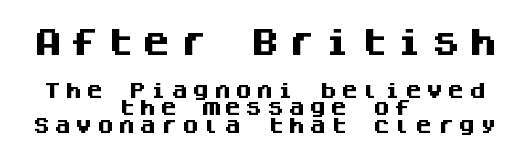
Q: Is the text bold? A: Yes.
Q: Is the text italic (slanted)? A: No, it is upright.
Q: Is the typeface a serif or a sans-serif typeface? A: Sans-serif.
Q: Is the text underlined? A: No.
Q: How is the paragraph aligned? A: Centered.
Q: Is the spacing between letters normal or unusually wide? A: Unusually wide.
Q: Is the spacing between lines tight, normal or loose? A: Tight.
Q: Which block of text is set in a larger size, the first (top) or the second (bottom)? A: The first (top) one.
Q: Width (condensed, normal, or wide)? A: Normal.
Q: Stroke contrast? A: Medium.
Q: x-height? A: Large.
Q: Monospaced? A: Yes.
